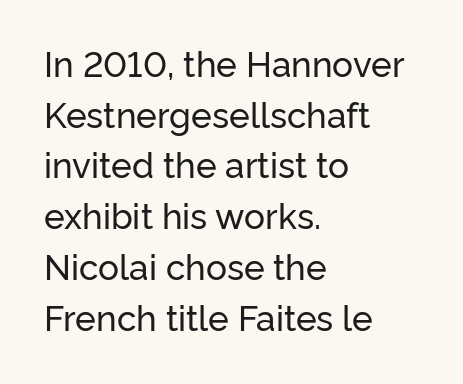
Vertically, the passage feels balanced, rows spaced as you'd expect. A typesetter would mark this as roman, not italic. Type without underlining. Notice how the passage keeps a crisp vertical edge on the left only.
